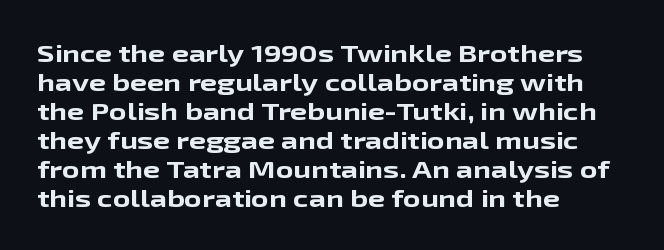
{"italic": "no", "bold": "yes", "underline": "no", "align": "left", "line_spacing_ratio": 1.21, "letter_spacing": "normal", "letter_spacing_em": 0.0, "glyph_px": 24}
